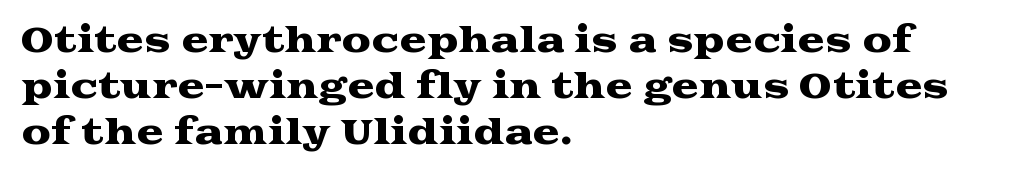
Q: Is the text italic (slanted)? A: No, it is upright.
Q: Is the typeface a serif or a sans-serif typeface? A: Serif.
Q: Is the text underlined? A: No.
Q: How is the paragraph aligned? A: Left-aligned.
Q: Is the spacing between letters normal or unusually wide? A: Normal.
Q: Is the spacing between lines tight, normal or loose? A: Normal.
Q: Width (condensed, normal, or wide)? A: Wide.
Q: Stroke contrast? A: Medium.
Q: x-height? A: Medium.
Q: Monospaced? A: No.
